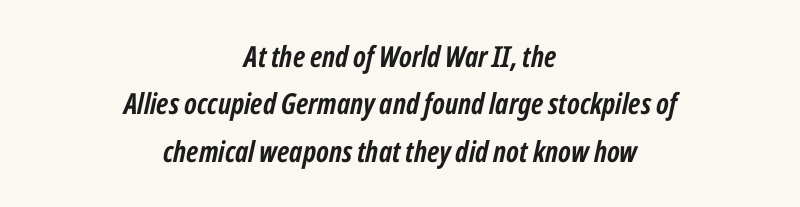
Q: Is the text bold? A: Yes.
Q: Is the text italic (slanted)? A: Yes, it leans right by about 12 degrees.
Q: Is the text underlined? A: No.
Q: How is the paragraph aligned? A: Centered.
Q: Is the spacing between letters normal or unusually wide? A: Normal.
Q: Is the spacing between lines tight, normal or loose? A: Normal.
Q: Width (condensed, normal, or wide)? A: Condensed.
Q: Stroke contrast? A: Low.
Q: x-height? A: Medium.
Q: Monospaced? A: No.
